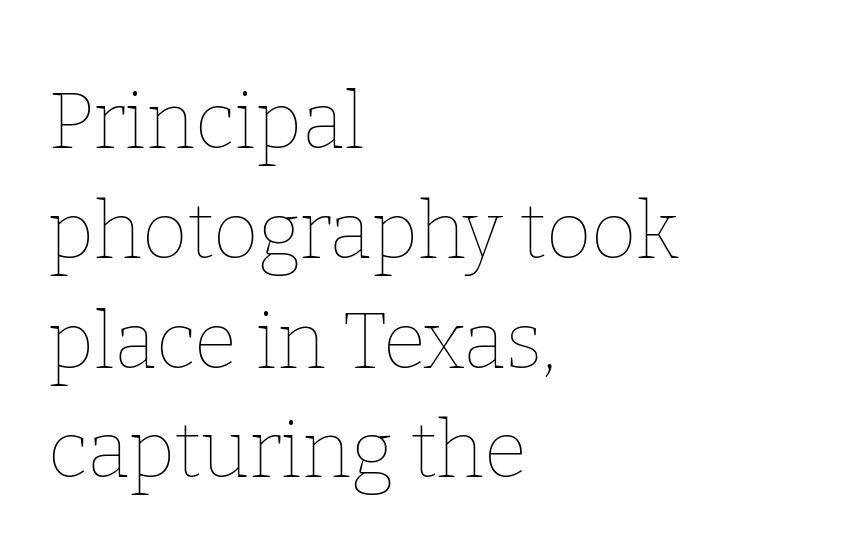
{"italic": "no", "bold": "no", "weight": "thin", "width": "normal", "stroke_contrast": "low", "x_height": "medium", "monospaced": "no", "underline": "no", "align": "left", "line_spacing": "normal", "line_spacing_ratio": 1.39, "letter_spacing": "normal", "letter_spacing_em": 0.0, "glyph_px": 79}
